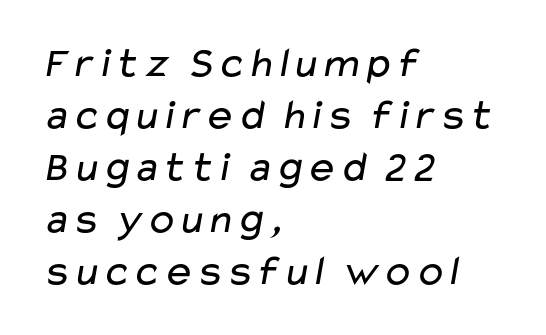
The image shows 43 px regular-weight, wide sans-serif type; set left-aligned, line spacing 1.21x, normal letter spacing, not underlined; low stroke contrast and a medium x-height.
